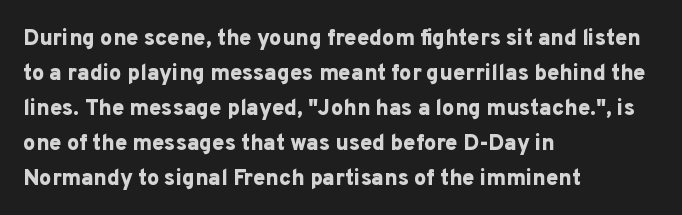
Q: Is the text bold? A: Yes.
Q: Is the text italic (slanted)? A: No, it is upright.
Q: Is the text underlined? A: No.
Q: How is the paragraph aligned? A: Left-aligned.
Q: Is the spacing between letters normal or unusually wide? A: Normal.
Q: Is the spacing between lines tight, normal or loose? A: Normal.
